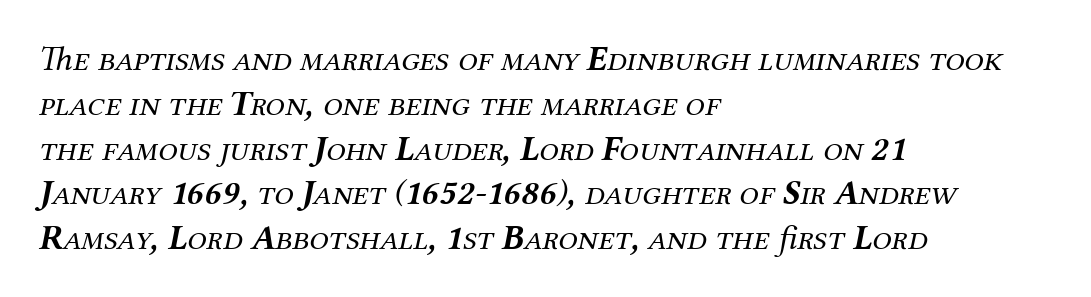
The image shows 35 px regular-weight serif type, italic (leaning right); set left-aligned, normal line spacing (1.28x), normal letter spacing, not underlined; medium stroke contrast and a medium x-height.
